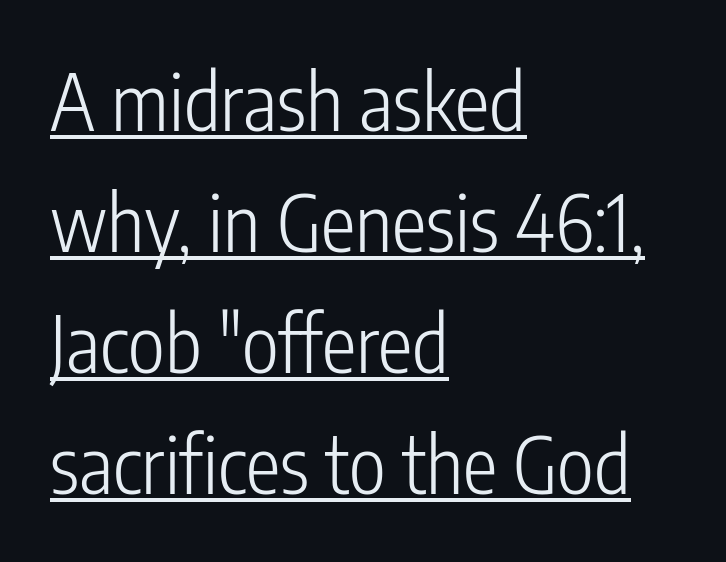
If you drew a line through each stem, it would be perfectly vertical. A light-to-regular cut is what we see here. The paragraph has a hard left edge and a soft right edge. The letters carry no serifs — their stems end cleanly without finishing strokes. The words here are underlined. Look at the tracking — it's just the regular setting, nothing added.
